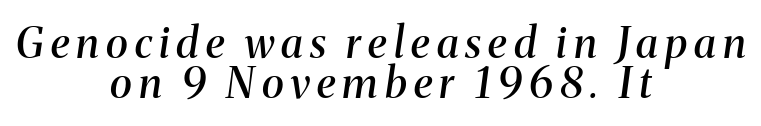
The image shows 42 px semibold serif type, italic (leaning right); set centered, tight line spacing (0.95x), not underlined; medium stroke contrast and a medium x-height.
